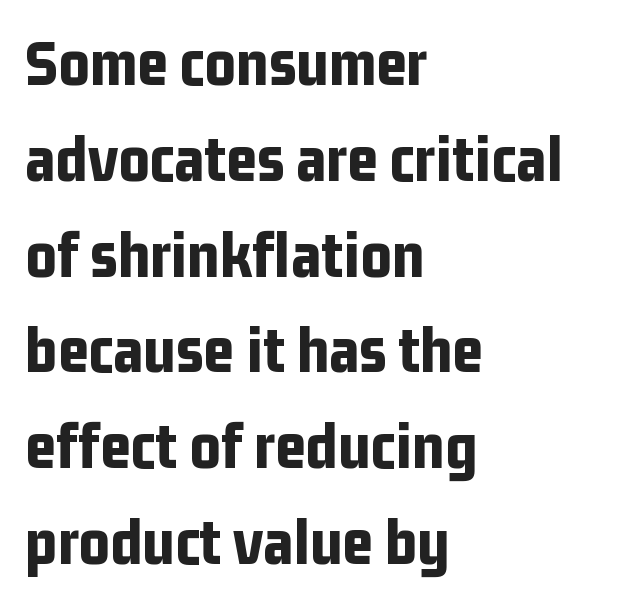
The font's upright variant was chosen for this text. Font category for this specimen: sans-serif. Underlining? Definitely not there. Visually the block forms a straight wall on the left and a jagged coastline on the right. If you measured baseline to baseline, you'd find a middling distance.
